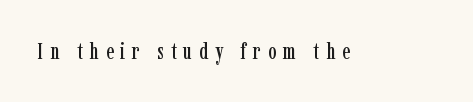
{"italic": "no", "underline": "no", "letter_spacing": "wide", "letter_spacing_em": 0.3, "glyph_px": 23}
